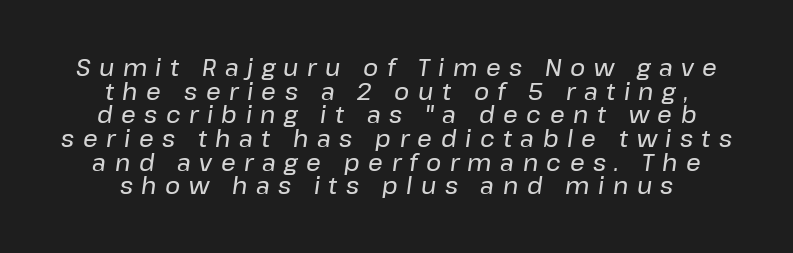
The image shows 23 px text type, italic (leaning right); set centered, tight line spacing (1.03x), unusually wide letter spacing (+0.37 em), not underlined.
